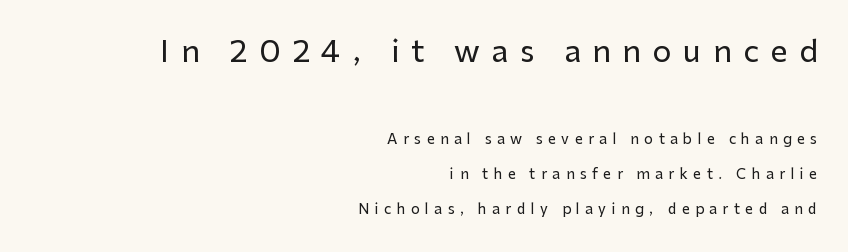
The image shows 30 px sans-serif type, upright; set right-aligned, loose line spacing (2.48x), unusually wide letter spacing (+0.39 em), not underlined; the first (top) block is 2.14x larger; low stroke contrast and a medium x-height.
